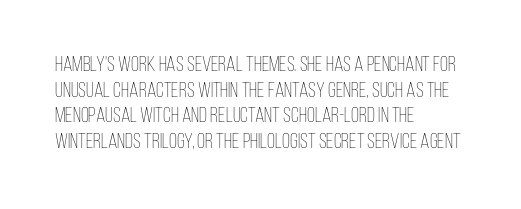
The image shows 21 px text type, upright; set left-aligned, line spacing 1.22x, normal letter spacing, not underlined.
